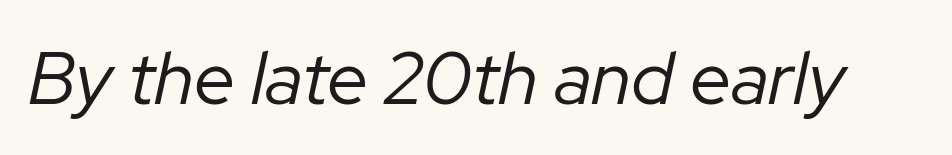
Q: Is the text bold? A: No.
Q: Is the text italic (slanted)? A: Yes, it leans right by about 12 degrees.
Q: Is the text underlined? A: No.
Q: Is the spacing between letters normal or unusually wide? A: Normal.
Q: Width (condensed, normal, or wide)? A: Normal.
Q: Stroke contrast? A: Low.
Q: x-height? A: Medium.
Q: Monospaced? A: No.
